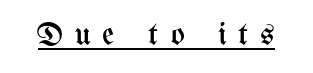
The image shows 33 px regular-weight, condensed type, upright; set unusually wide letter spacing (+0.36 em), underlined; medium stroke contrast and a medium x-height.
